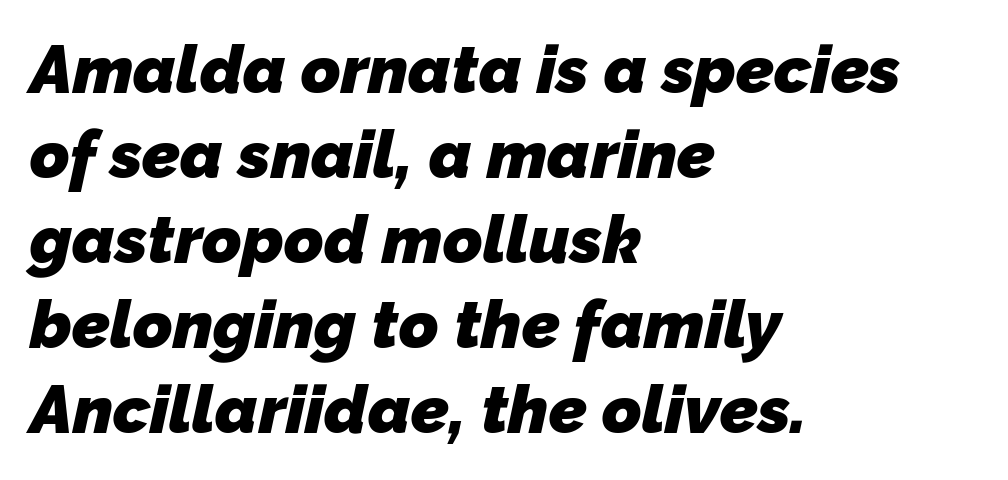
The face used here is a sans, in the tradition of grotesques and geometrics. The setting favours the left margin, as ordinary paragraphs usually do. Inter-character spacing is left at the font's built-in metrics. Heft: maximum for text — a bold.
